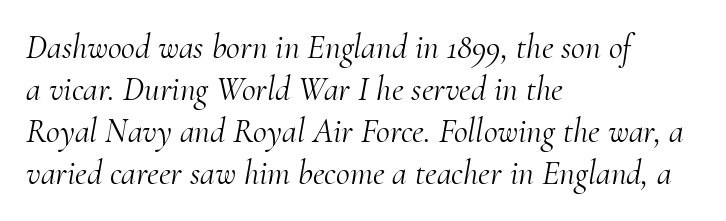
Q: Is the text bold? A: No.
Q: Is the text italic (slanted)? A: Yes, it leans right by about 10 degrees.
Q: Is the typeface a serif or a sans-serif typeface? A: Serif.
Q: Is the text underlined? A: No.
Q: How is the paragraph aligned? A: Left-aligned.
Q: Is the spacing between letters normal or unusually wide? A: Normal.
Q: Width (condensed, normal, or wide)? A: Normal.
Q: Stroke contrast? A: Medium.
Q: x-height? A: Small.
Q: Monospaced? A: No.
